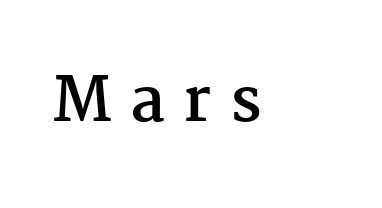
{"serif": "yes", "italic": "no", "bold": "yes", "weight": "semibold", "width": "normal", "stroke_contrast": "medium", "x_height": "medium", "monospaced": "no", "underline": "no", "letter_spacing": "wide", "letter_spacing_em": 0.3, "glyph_px": 61}
